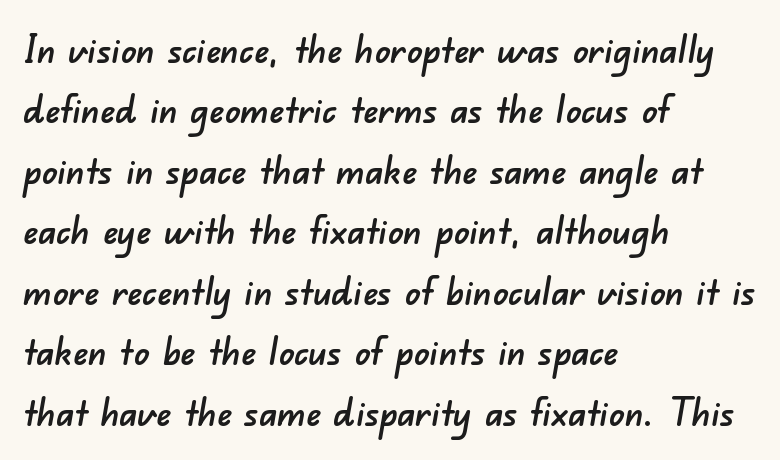
Spacing verdict: proportional, widths tailored to each character. One glance says typical: line gaps are just what's usual. You could call the tracking neutral — neither tight nor loose. Nothing sits at the stroke ends, so this counts as sans-serif. Is the block centered? No — it sits flush against the left margin. Unmarked baselines from the first word to the last.
